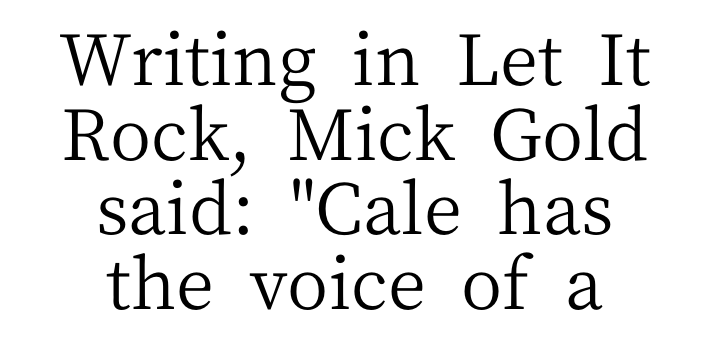
The image shows 71 px regular-weight serif type, upright; set centered, tight line spacing (1.05x), normal letter spacing, not underlined; medium stroke contrast and a medium x-height.
